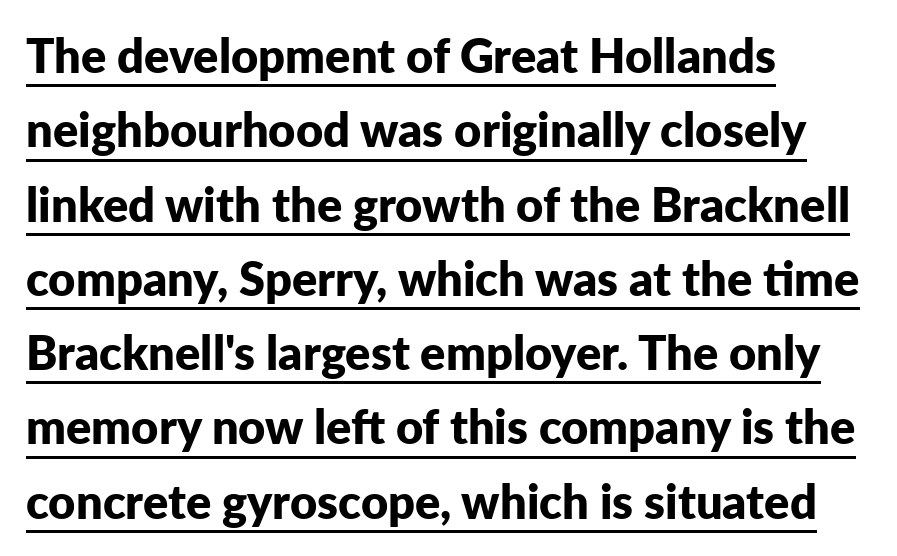
The image shows 47 px bold sans-serif type, upright; set left-aligned, normal line spacing (1.58x), normal letter spacing, underlined; low stroke contrast and a medium x-height.
